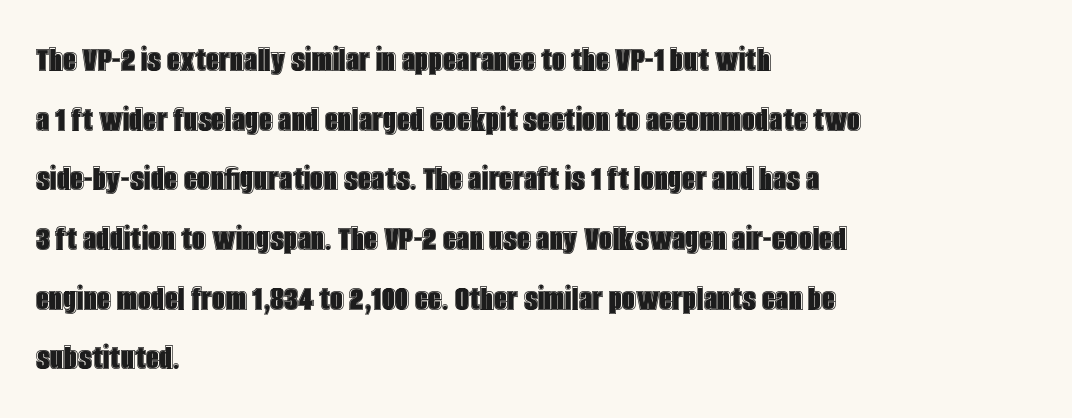
Q: Is the text italic (slanted)? A: No, it is upright.
Q: Is the text underlined? A: No.
Q: How is the paragraph aligned? A: Left-aligned.
Q: Is the spacing between letters normal or unusually wide? A: Normal.
Q: Is the spacing between lines tight, normal or loose? A: Normal.
Q: Width (condensed, normal, or wide)? A: Condensed.
Q: x-height? A: Large.
Q: Monospaced? A: No.
